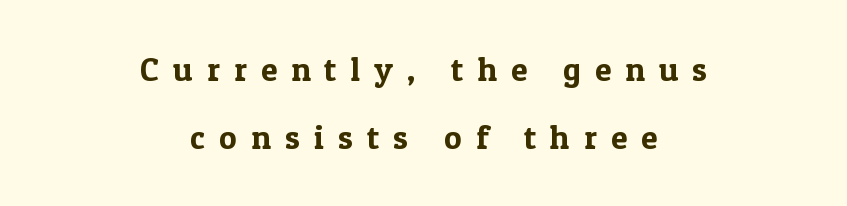
Q: Is the text italic (slanted)? A: No, it is upright.
Q: Is the typeface a serif or a sans-serif typeface? A: Serif.
Q: Is the text underlined? A: No.
Q: How is the paragraph aligned? A: Centered.
Q: Is the spacing between letters normal or unusually wide? A: Unusually wide.
Q: Is the spacing between lines tight, normal or loose? A: Loose.
Q: Width (condensed, normal, or wide)? A: Normal.
Q: x-height? A: Medium.
Q: Monospaced? A: No.
